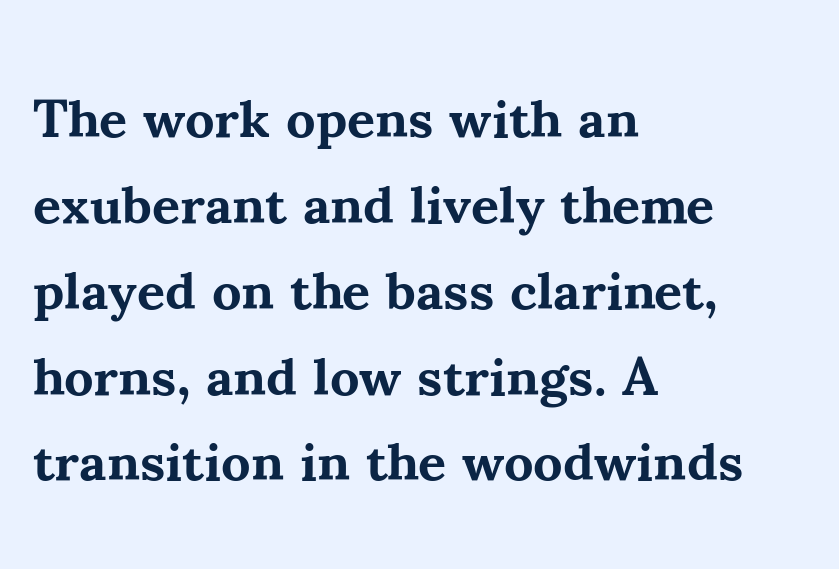
{"serif": "yes", "italic": "no", "bold": "yes", "weight": "bold", "width": "normal", "stroke_contrast": "medium", "x_height": "small", "monospaced": "no", "underline": "no", "align": "left", "line_spacing": "normal", "line_spacing_ratio": 1.59, "letter_spacing": "normal", "letter_spacing_em": 0.0, "glyph_px": 54}
